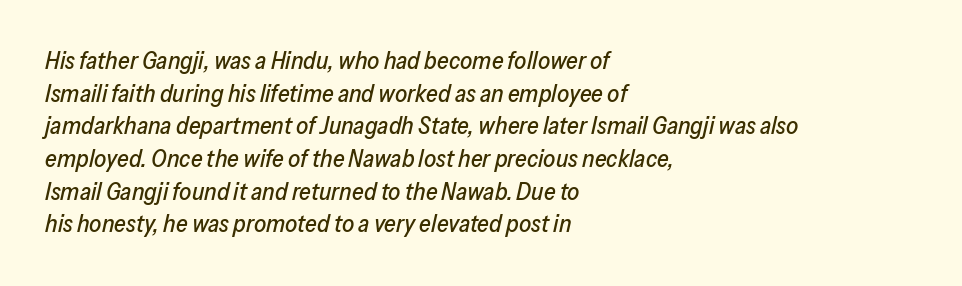
{"italic": "yes", "lean": "right", "slant_degrees": 13, "underline": "no", "align": "left", "line_spacing": "normal", "line_spacing_ratio": 1.36, "letter_spacing": "normal", "letter_spacing_em": 0.0, "glyph_px": 24}
